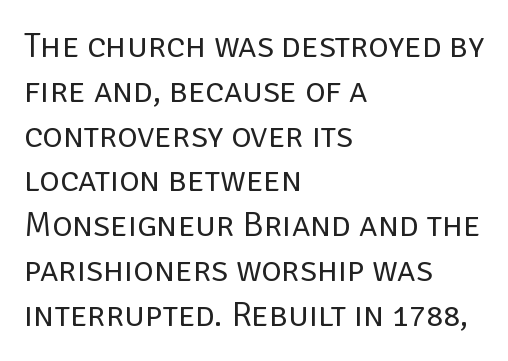
The image shows 35 px regular-weight sans-serif type, upright; set left-aligned, normal line spacing (1.28x), normal letter spacing, not underlined; low stroke contrast and a large x-height.
